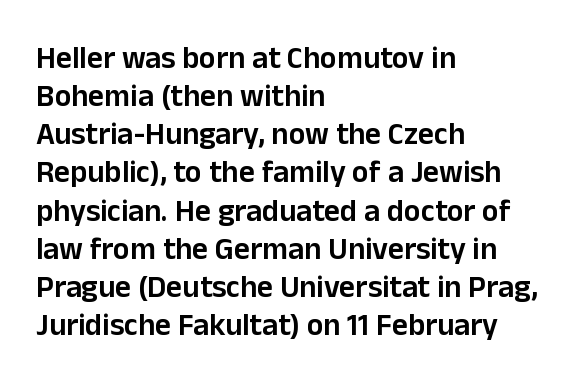
Q: Is the text bold? A: Semi-bold.
Q: Is the text italic (slanted)? A: No, it is upright.
Q: Is the typeface a serif or a sans-serif typeface? A: Sans-serif.
Q: Is the text underlined? A: No.
Q: How is the paragraph aligned? A: Left-aligned.
Q: Is the spacing between letters normal or unusually wide? A: Normal.
Q: Width (condensed, normal, or wide)? A: Normal.
Q: Stroke contrast? A: Low.
Q: x-height? A: Medium.
Q: Monospaced? A: No.
